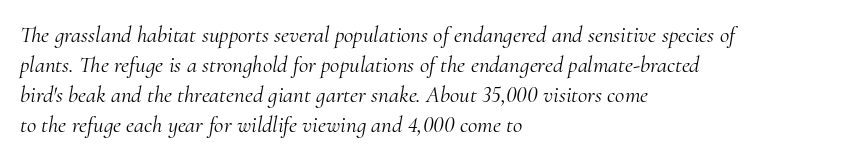
{"italic": "yes", "lean": "right", "slant_degrees": 10, "bold": "no", "underline": "no", "align": "left", "line_spacing": "normal", "line_spacing_ratio": 1.31, "letter_spacing": "normal", "letter_spacing_em": 0.0, "glyph_px": 23}
